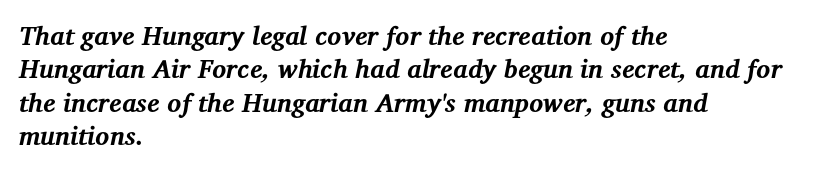
The image shows 26 px bold type, italic (leaning right); set left-aligned, normal line spacing (1.28x), normal letter spacing, not underlined.
